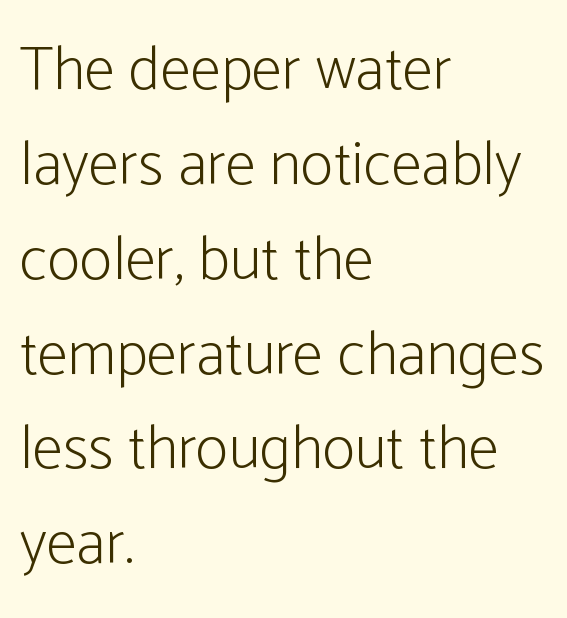
Spacing verdict: proportional, widths tailored to each character. Is the stroke heavy? The answer is a plain regular-or-lighter. This is the regular roman posture of the typeface. The horizontal fit of the characters is conventional and even. These lines are set flush left with a ragged right edge. One glance says typical: line gaps are just what's usual.
